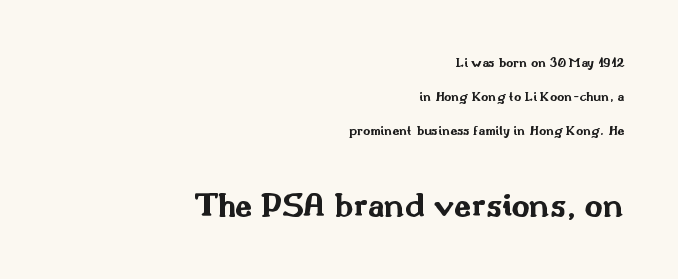
The image shows 35 px bold, wide sans-serif type, upright; set right-aligned, loose line spacing (2.44x), normal letter spacing, not underlined; the second (bottom) block is 2.5x larger; medium stroke contrast and a small x-height.
